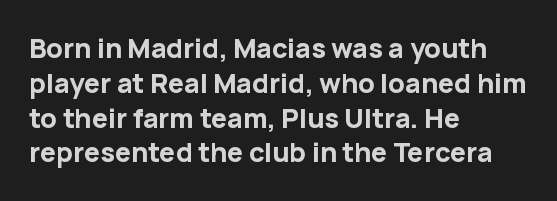
{"italic": "no", "bold": "yes", "underline": "no", "align": "left", "line_spacing": "normal", "line_spacing_ratio": 1.29, "letter_spacing": "normal", "letter_spacing_em": 0.0, "glyph_px": 27}
